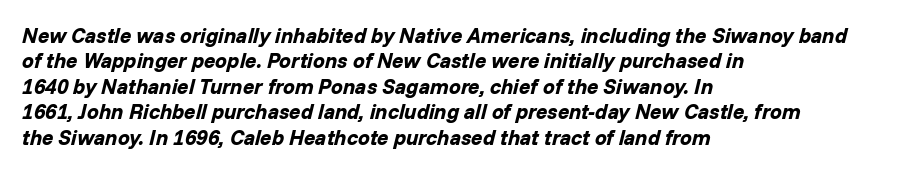
{"italic": "yes", "lean": "right", "slant_degrees": 14, "bold": "yes", "underline": "no", "align": "left", "line_spacing_ratio": 1.21, "letter_spacing": "normal", "letter_spacing_em": 0.0, "glyph_px": 21}
